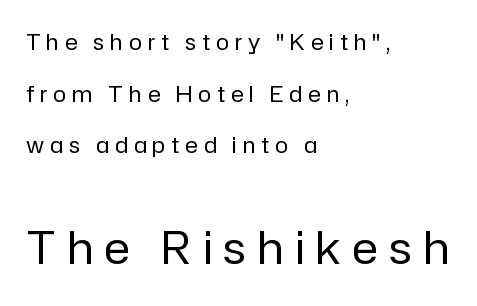
Note: no serifs on the glyphs. The lines are spread far apart with generous leading. Stems and bowls with no extra thickness — not bold. The paragraph has a hard left edge and a soft right edge. A typesetter would mark this as roman, not italic.
